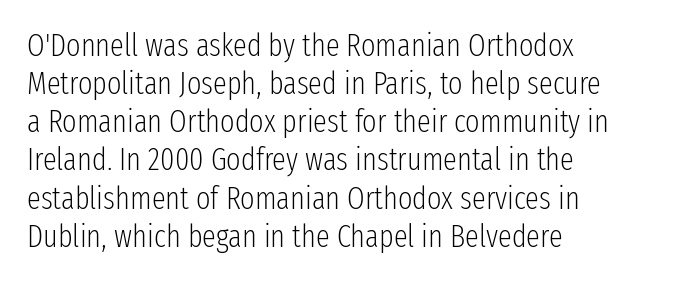
{"serif": "no", "italic": "no", "bold": "no", "weight": "light", "width": "condensed", "stroke_contrast": "low", "x_height": "medium", "monospaced": "no", "underline": "no", "align": "left", "line_spacing_ratio": 1.23, "letter_spacing": "normal", "letter_spacing_em": 0.0, "glyph_px": 31}
